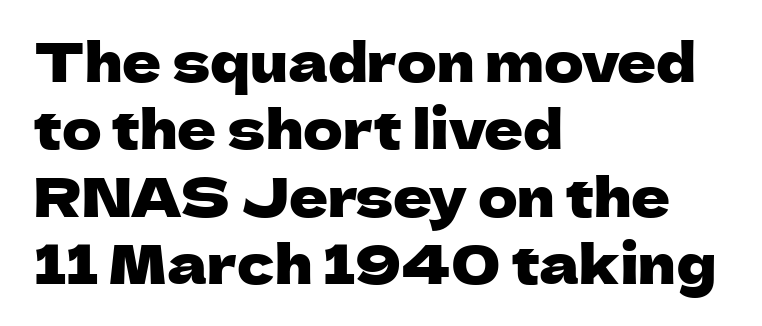
Q: Is the text italic (slanted)? A: No, it is upright.
Q: Is the typeface a serif or a sans-serif typeface? A: Sans-serif.
Q: Is the text underlined? A: No.
Q: How is the paragraph aligned? A: Left-aligned.
Q: Is the spacing between letters normal or unusually wide? A: Normal.
Q: Is the spacing between lines tight, normal or loose? A: Normal.
Q: Width (condensed, normal, or wide)? A: Normal.
Q: Stroke contrast? A: Low.
Q: x-height? A: Medium.
Q: Monospaced? A: No.
